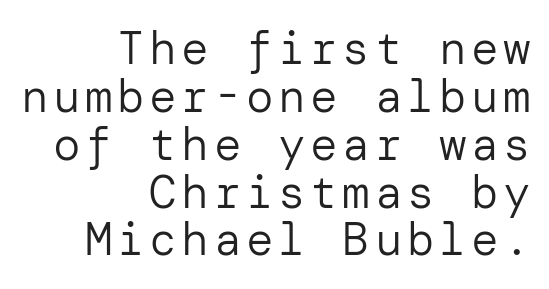
The image shows 46 px regular-weight sans-serif type, upright; set right-aligned, tight line spacing (1.04x), not underlined; low stroke contrast and a medium x-height.
